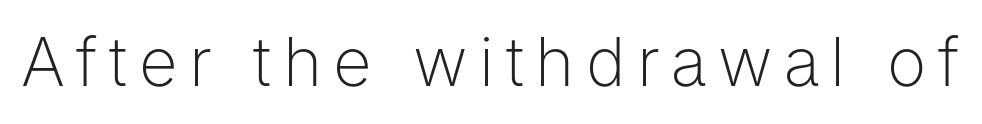
Q: Is the text bold? A: No.
Q: Is the text italic (slanted)? A: No, it is upright.
Q: Is the typeface a serif or a sans-serif typeface? A: Sans-serif.
Q: Is the text underlined? A: No.
Q: Width (condensed, normal, or wide)? A: Normal.
Q: Stroke contrast? A: Low.
Q: x-height? A: Medium.
Q: Monospaced? A: No.
